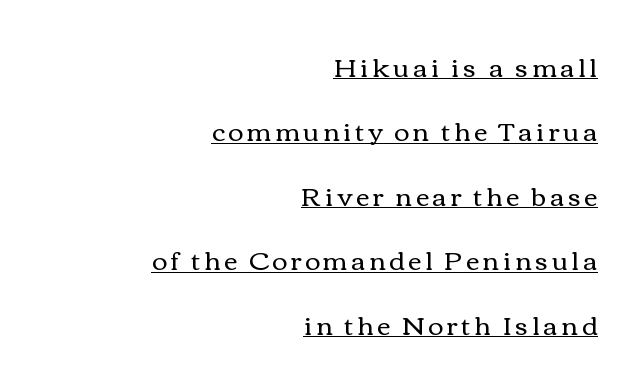
The image shows 26 px text type, upright; set right-aligned, loose line spacing (2.48x), underlined.
